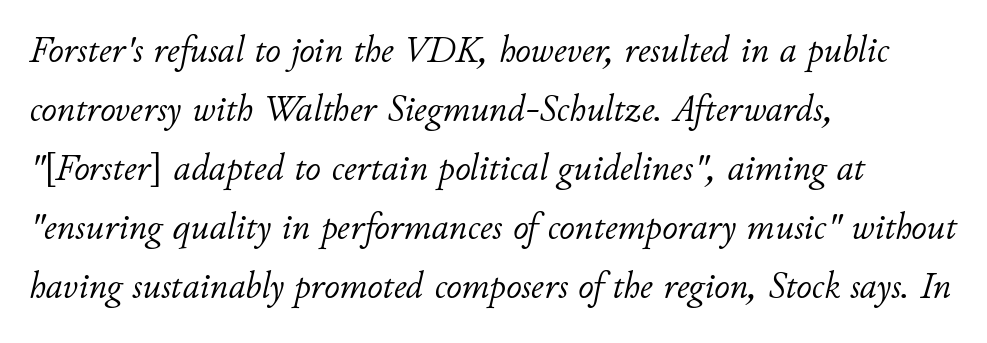
The image shows 38 px light type, italic (leaning right); set left-aligned, normal line spacing (1.55x), normal letter spacing, not underlined; low stroke contrast and a small x-height.
